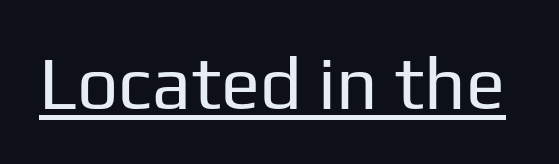
The image shows 73 px regular-weight sans-serif type, upright; set normal letter spacing, underlined; low stroke contrast and a medium x-height.
